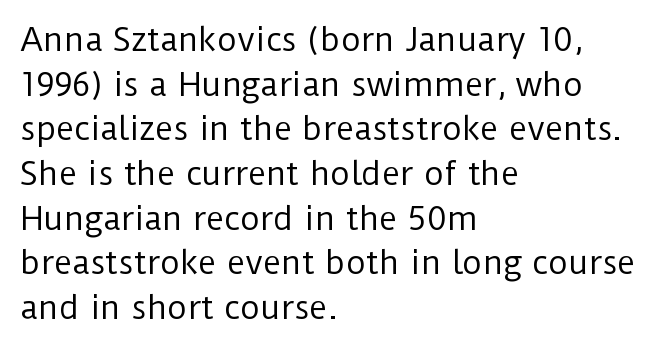
{"serif": "no", "italic": "no", "bold": "no", "weight": "regular", "width": "normal", "stroke_contrast": "low", "x_height": "medium", "monospaced": "no", "underline": "no", "align": "left", "line_spacing": "normal", "line_spacing_ratio": 1.44, "letter_spacing": "normal", "letter_spacing_em": 0.0, "glyph_px": 31}
